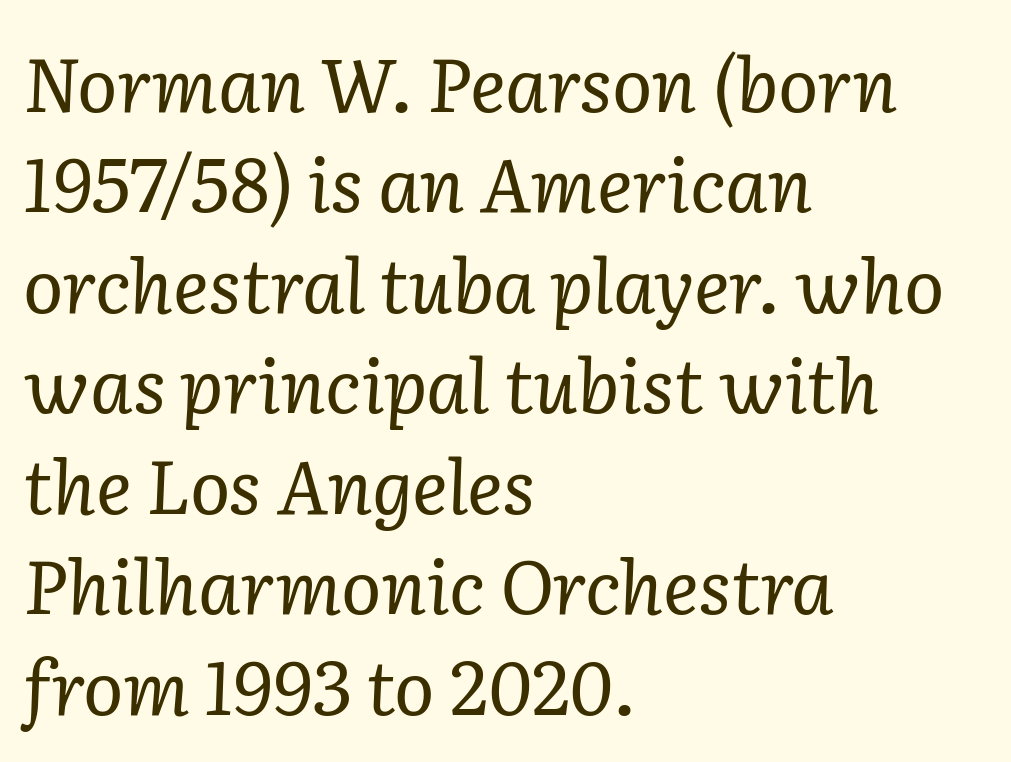
Q: Is the text bold? A: No.
Q: Is the text italic (slanted)? A: Yes, it leans right by about 2 degrees.
Q: Is the typeface a serif or a sans-serif typeface? A: Serif.
Q: Is the text underlined? A: No.
Q: How is the paragraph aligned? A: Left-aligned.
Q: Is the spacing between letters normal or unusually wide? A: Normal.
Q: Is the spacing between lines tight, normal or loose? A: Normal.
Q: Width (condensed, normal, or wide)? A: Normal.
Q: Stroke contrast? A: Low.
Q: x-height? A: Medium.
Q: Monospaced? A: No.
